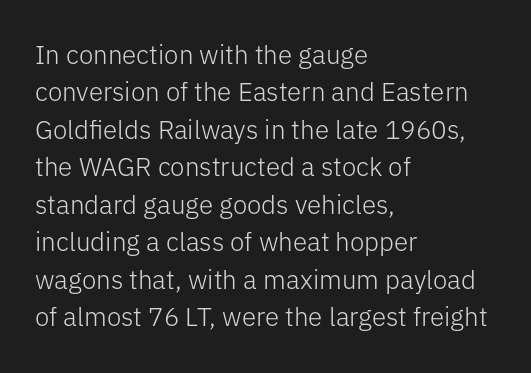
{"italic": "no", "bold": "no", "underline": "no", "align": "left", "line_spacing": "normal", "line_spacing_ratio": 1.44, "letter_spacing": "normal", "letter_spacing_em": 0.0, "glyph_px": 26}
